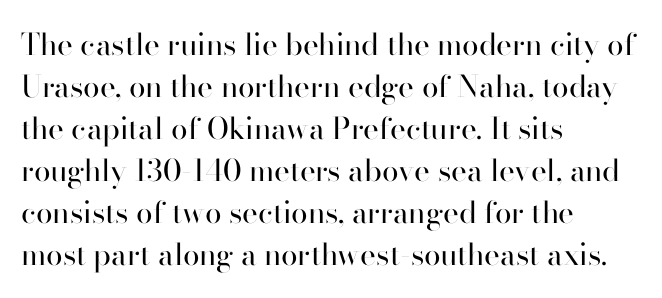
The font is comparable to plain body text, perhaps lighter. Underline: absent. The lettering holds an erect, upright posture throughout. The letters carry no serifs — their stems end cleanly without finishing strokes. Think of a printed novel: that variable character pitch is what you see here.
